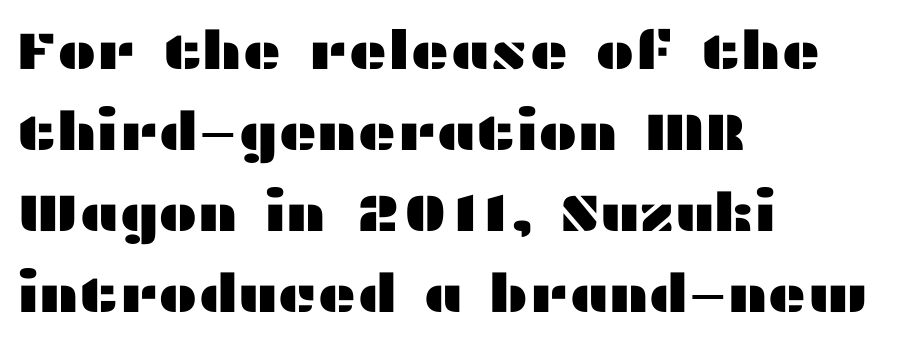
{"serif": "no", "italic": "no", "width": "wide", "stroke_contrast": "medium", "x_height": "medium", "monospaced": "no", "underline": "no", "align": "left", "line_spacing": "normal", "line_spacing_ratio": 1.53, "letter_spacing": "normal", "letter_spacing_em": 0.0, "glyph_px": 53}
